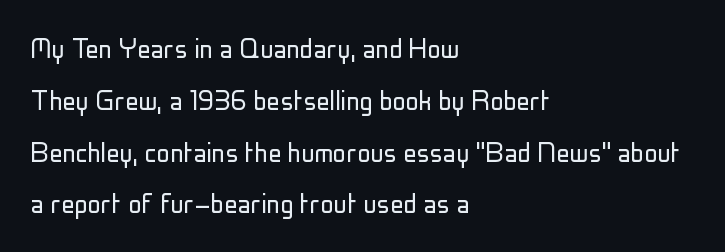
{"serif": "no", "italic": "no", "bold": "no", "weight": "light", "width": "condensed", "stroke_contrast": "low", "x_height": "medium", "monospaced": "no", "underline": "no", "align": "left", "line_spacing": "normal", "line_spacing_ratio": 1.57, "letter_spacing": "normal", "letter_spacing_em": 0.0, "glyph_px": 33}
